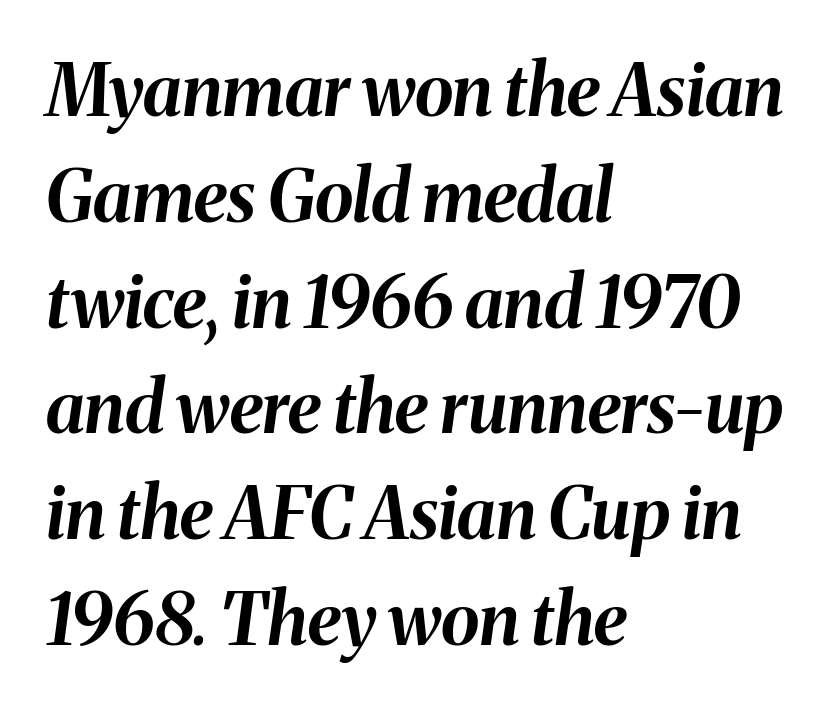
Underlining? Definitely not there. The space between consecutive lines is moderate. Is this a fixed-width face? No — the glyphs have proportional, varying widths. Each line starts at the same left margin while the right side varies.
